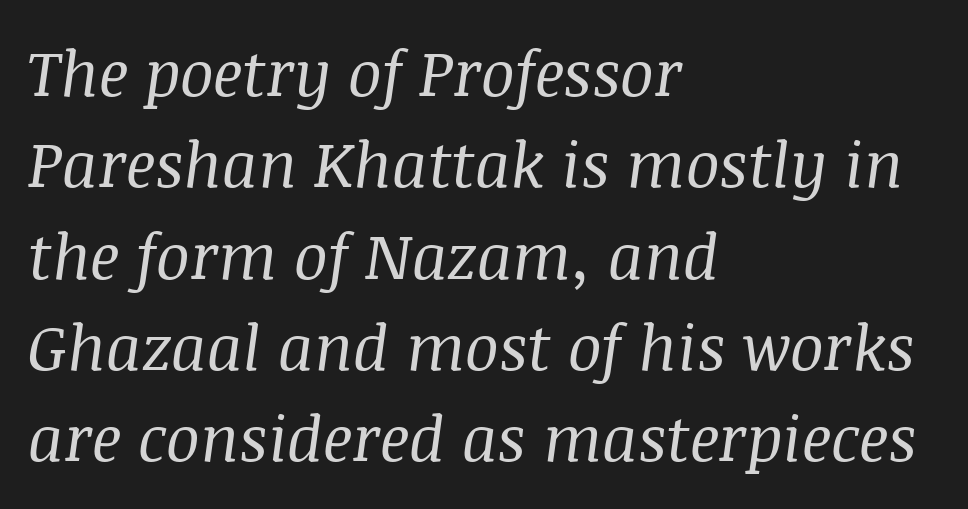
The passage shown is not bold in any degree. You can tell it's italic because the verticals aren't actually vertical. These lines are rendered in a variable-pitch font. The typeface chosen for these lines features serifs.
